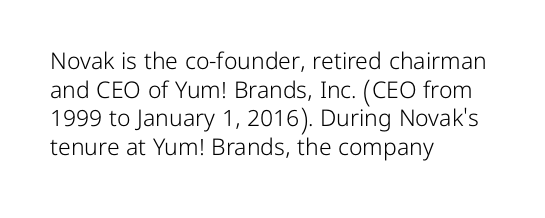
Q: Is the text bold? A: No.
Q: Is the text italic (slanted)? A: No, it is upright.
Q: Is the text underlined? A: No.
Q: How is the paragraph aligned? A: Left-aligned.
Q: Is the spacing between letters normal or unusually wide? A: Normal.
